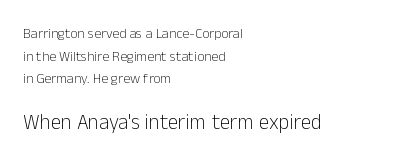
Q: Is the text bold? A: No.
Q: Is the text italic (slanted)? A: No, it is upright.
Q: Is the text underlined? A: No.
Q: How is the paragraph aligned? A: Left-aligned.
Q: Is the spacing between letters normal or unusually wide? A: Normal.
Q: Is the spacing between lines tight, normal or loose? A: Normal.
Q: Which block of text is set in a larger size, the first (top) or the second (bottom)? A: The second (bottom) one.
